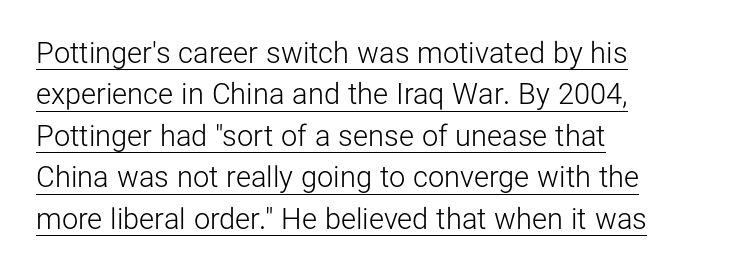
{"serif": "no", "italic": "no", "bold": "no", "weight": "light", "width": "normal", "stroke_contrast": "low", "x_height": "medium", "monospaced": "no", "underline": "yes", "align": "left", "line_spacing": "normal", "line_spacing_ratio": 1.43, "letter_spacing": "normal", "letter_spacing_em": 0.0, "glyph_px": 29}
